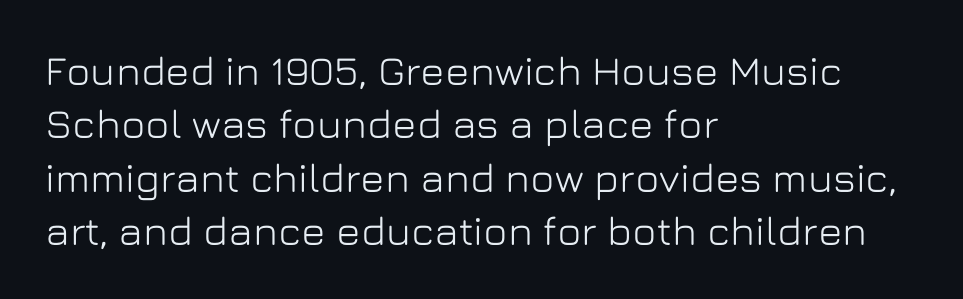
Q: Is the text italic (slanted)? A: No, it is upright.
Q: Is the typeface a serif or a sans-serif typeface? A: Sans-serif.
Q: Is the text underlined? A: No.
Q: How is the paragraph aligned? A: Left-aligned.
Q: Is the spacing between letters normal or unusually wide? A: Normal.
Q: Is the spacing between lines tight, normal or loose? A: Normal.
Q: Width (condensed, normal, or wide)? A: Normal.
Q: Stroke contrast? A: Low.
Q: x-height? A: Medium.
Q: Monospaced? A: No.
